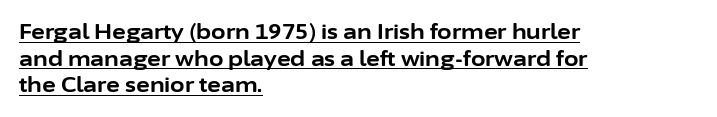
Q: Is the text bold? A: Yes.
Q: Is the text italic (slanted)? A: No, it is upright.
Q: Is the text underlined? A: Yes.
Q: How is the paragraph aligned? A: Left-aligned.
Q: Is the spacing between letters normal or unusually wide? A: Normal.
Q: Is the spacing between lines tight, normal or loose? A: Normal.
